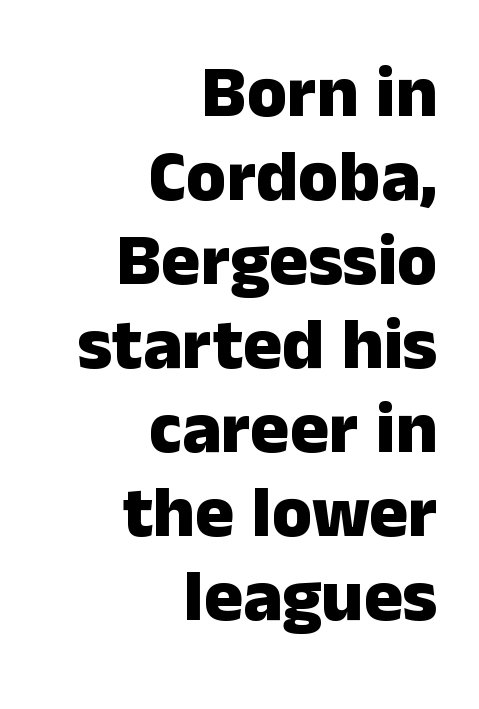
The passage shown is typeset with a sans-serif family. A clean baseline with only descenders dipping below it. Bold? Absolutely — the strokes are thick and heavy. The compositor pushed each line to the right boundary. Is this a fixed-width face? No — the glyphs have proportional, varying widths. The letters stand upright; this is a roman face.
